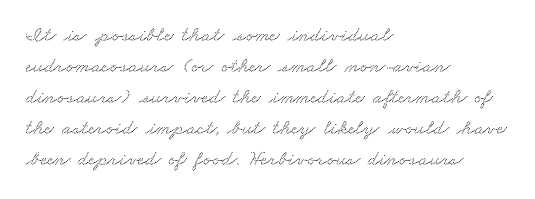
The image shows 21 px text type; set left-aligned, normal line spacing (1.48x), normal letter spacing, not underlined.
